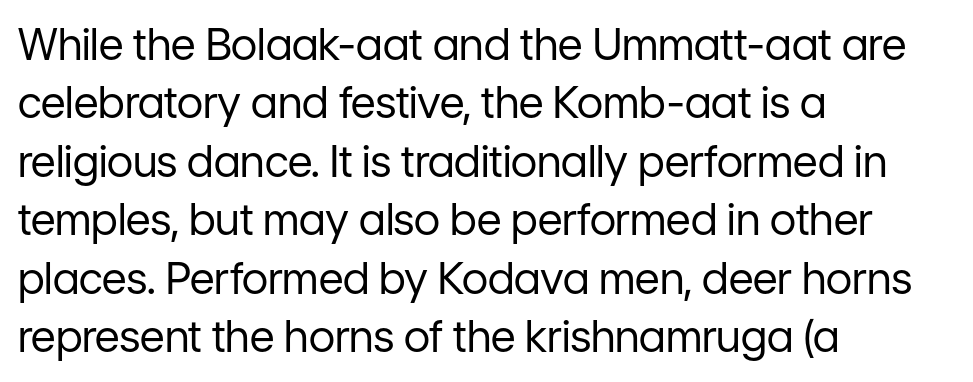
{"serif": "no", "italic": "no", "bold": "no", "weight": "regular", "width": "normal", "stroke_contrast": "low", "x_height": "medium", "monospaced": "no", "underline": "no", "align": "left", "line_spacing": "normal", "line_spacing_ratio": 1.36, "letter_spacing": "normal", "letter_spacing_em": 0.0, "glyph_px": 43}
